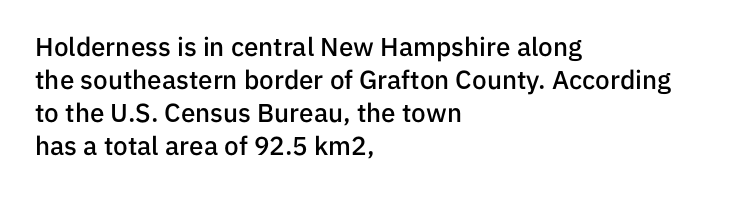
The space beneath each line is pristine and unruled. Notice how the stems are strictly vertical — no italics here. Weight: semibold (demi). Is the letter spacing exaggerated? No — it looks like the ordinary default. The line-height multiplier appears to be the usual default. Short and long lines alike share a common starting point at left.
